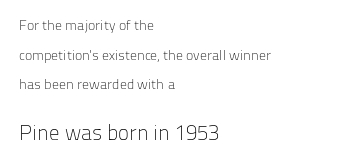
The image shows 21 px text type, upright; set left-aligned, loose line spacing (2.11x), normal letter spacing, not underlined; the second (bottom) block is 1.5x larger.
